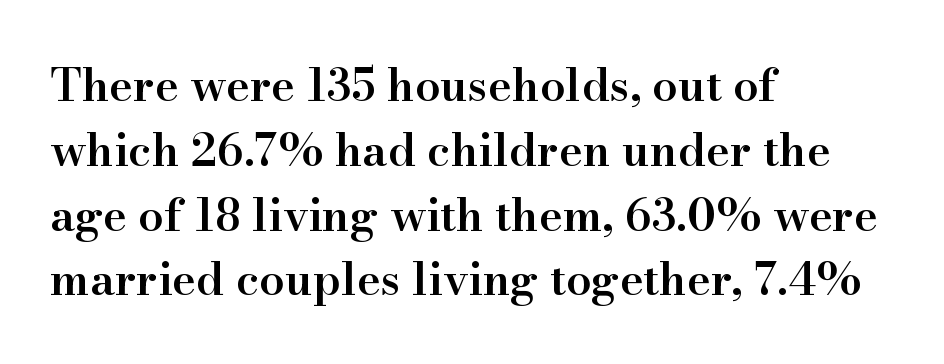
Q: Is the text bold? A: Semi-bold.
Q: Is the text italic (slanted)? A: No, it is upright.
Q: Is the typeface a serif or a sans-serif typeface? A: Serif.
Q: Is the text underlined? A: No.
Q: How is the paragraph aligned? A: Left-aligned.
Q: Is the spacing between letters normal or unusually wide? A: Normal.
Q: Is the spacing between lines tight, normal or loose? A: Normal.
Q: Width (condensed, normal, or wide)? A: Normal.
Q: Stroke contrast? A: High.
Q: x-height? A: Small.
Q: Monospaced? A: No.
